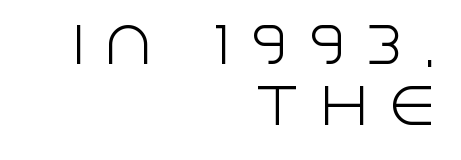
{"serif": "no", "italic": "no", "bold": "no", "weight": "light", "width": "normal", "x_height": "large", "monospaced": "no", "underline": "no", "align": "right", "line_spacing": "normal", "line_spacing_ratio": 1.27, "letter_spacing": "wide", "letter_spacing_em": 0.41, "glyph_px": 48}
